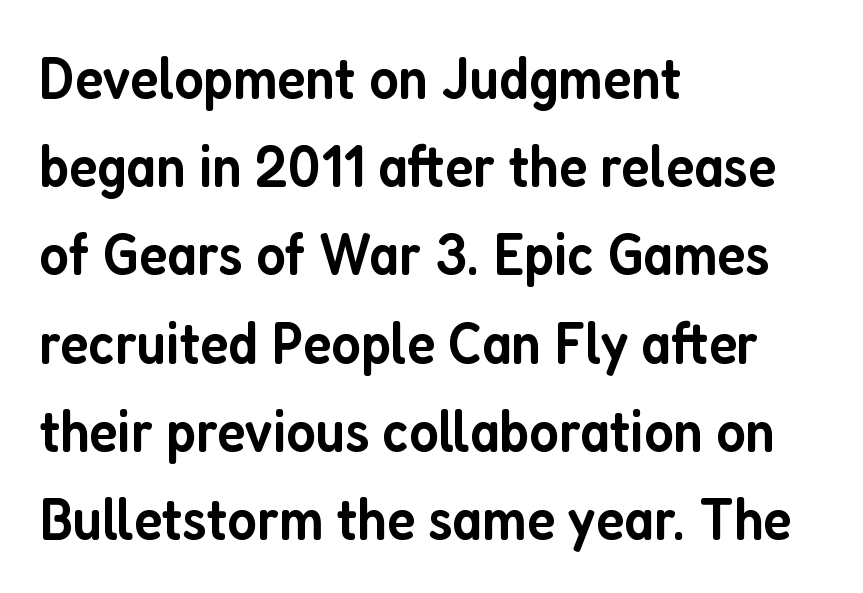
{"serif": "no", "italic": "no", "bold": "semi", "weight": "semibold", "width": "condensed", "stroke_contrast": "low", "x_height": "medium", "monospaced": "no", "underline": "no", "align": "left", "line_spacing": "normal", "line_spacing_ratio": 1.47, "letter_spacing": "normal", "letter_spacing_em": 0.0, "glyph_px": 60}
